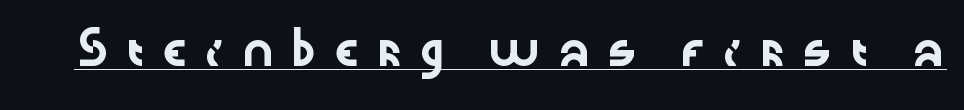
{"serif": "no", "italic": "no", "width": "wide", "stroke_contrast": "low", "x_height": "medium", "monospaced": "no", "underline": "yes", "letter_spacing": "wide", "letter_spacing_em": 0.43, "glyph_px": 31}
